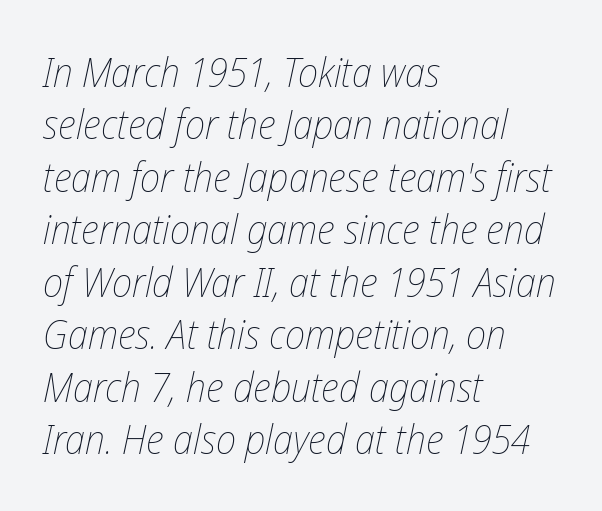
The image shows 41 px thin, condensed type, italic (leaning right); set left-aligned, normal line spacing (1.28x), normal letter spacing, not underlined; low stroke contrast and a medium x-height.
